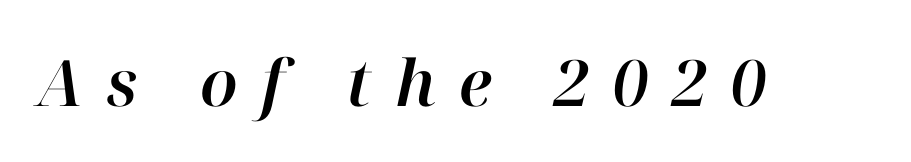
Q: Is the text italic (slanted)? A: Yes, it leans right by about 12 degrees.
Q: Is the text underlined? A: No.
Q: Is the spacing between letters normal or unusually wide? A: Unusually wide.
Q: Width (condensed, normal, or wide)? A: Normal.
Q: Stroke contrast? A: High.
Q: x-height? A: Medium.
Q: Monospaced? A: No.
